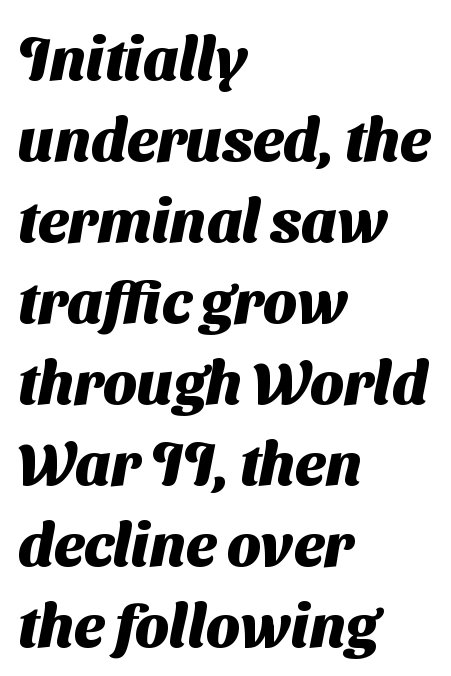
The image shows 60 px heavy sans-serif type; set left-aligned, normal line spacing (1.35x), normal letter spacing, not underlined; medium stroke contrast and a medium x-height.
